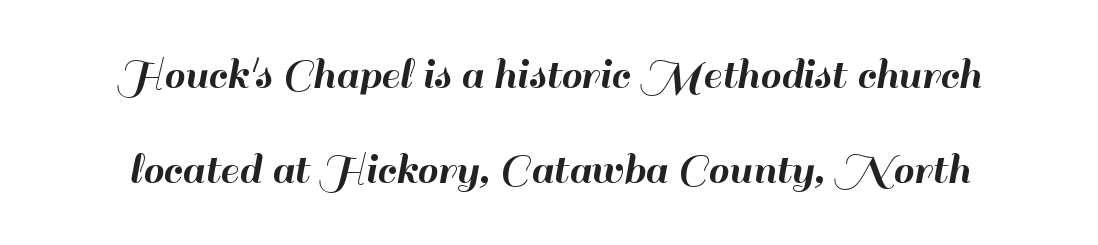
Airy leading. The letters sit at their default tracking, neither squeezed nor spread. Lines of text with bare space underneath. Think of a printed novel: that variable character pitch is what you see here.
